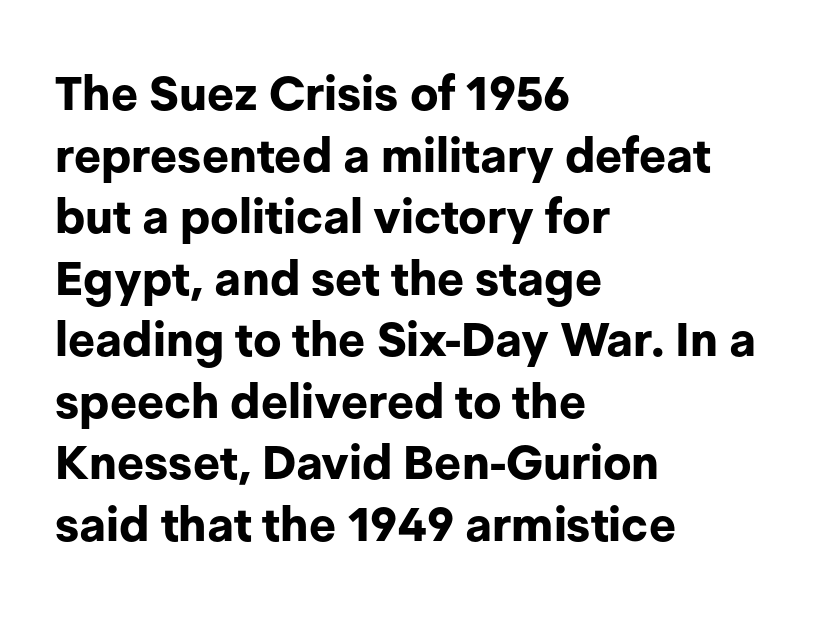
The image shows 47 px bold sans-serif type, upright; set left-aligned, normal line spacing (1.31x), normal letter spacing, not underlined; low stroke contrast and a medium x-height.
